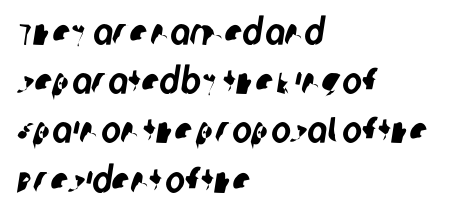
Serif or sans? Sans — the stroke terminals are bare. Notice how the passage keeps a crisp vertical edge on the left only. Spacing verdict: proportional, widths tailored to each character. In terms of letterspacing, this is plain default setting. Vertical spacing — default. Beneath every word, the page is bare.
